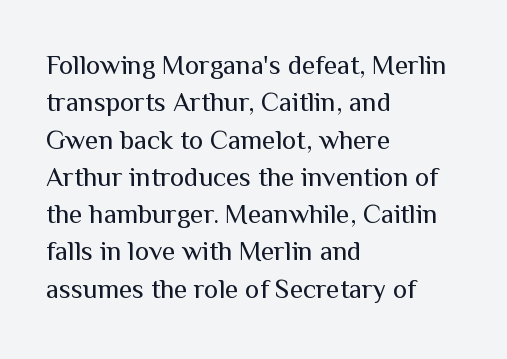
Interline gaps are of average width in this sample. Inter-character spacing is left at the font's built-in metrics. If you drew a line through each stem, it would be perfectly vertical. Words float on clear page, feet unadorned. Each line starts at the same left margin while the right side varies.
